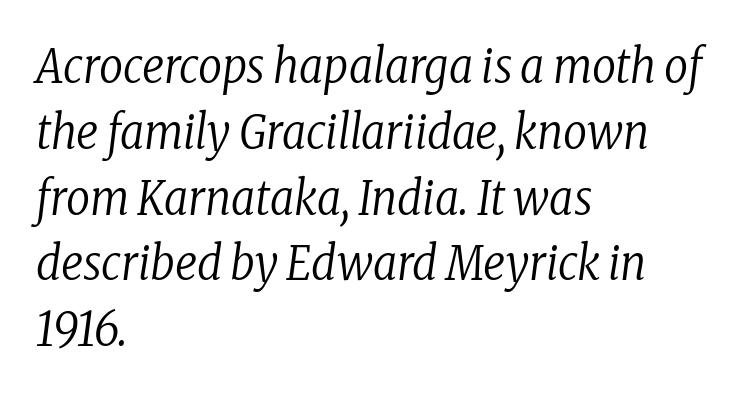
The image shows 47 px regular-weight, condensed serif type, italic (leaning right); set left-aligned, normal line spacing (1.4x), normal letter spacing, not underlined; low stroke contrast and a medium x-height.
